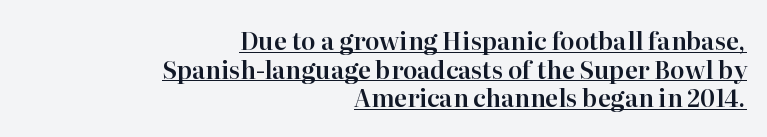
The image shows 24 px text type, upright; set right-aligned, line spacing 1.19x, normal letter spacing, underlined.
